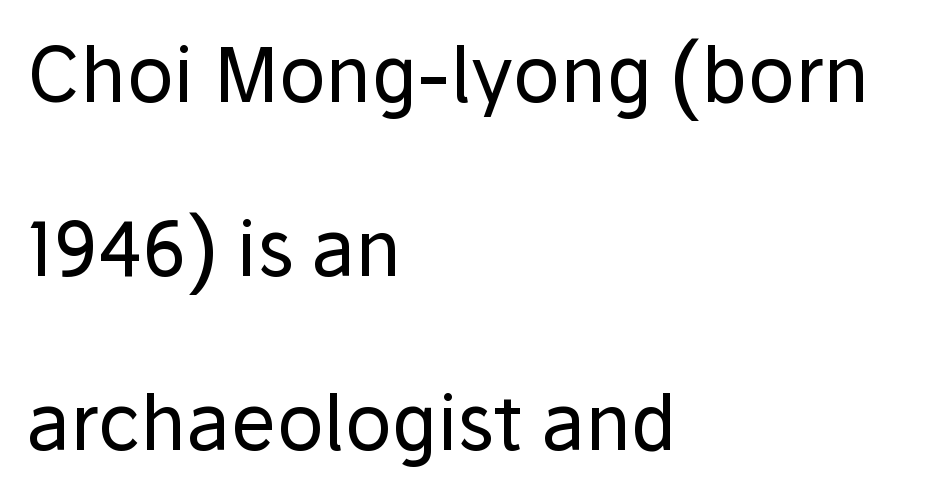
The image shows 76 px regular-weight sans-serif type, upright; set left-aligned, loose line spacing (2.29x), normal letter spacing, not underlined; low stroke contrast and a medium x-height.
